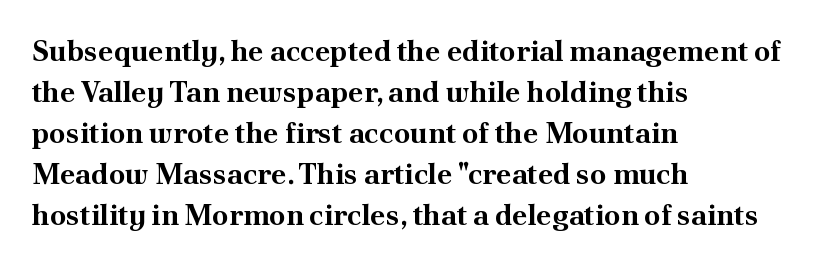
Q: Is the text bold? A: Yes.
Q: Is the text italic (slanted)? A: No, it is upright.
Q: Is the typeface a serif or a sans-serif typeface? A: Serif.
Q: Is the text underlined? A: No.
Q: How is the paragraph aligned? A: Left-aligned.
Q: Is the spacing between letters normal or unusually wide? A: Normal.
Q: Is the spacing between lines tight, normal or loose? A: Normal.
Q: Width (condensed, normal, or wide)? A: Normal.
Q: Stroke contrast? A: Medium.
Q: x-height? A: Small.
Q: Monospaced? A: No.
